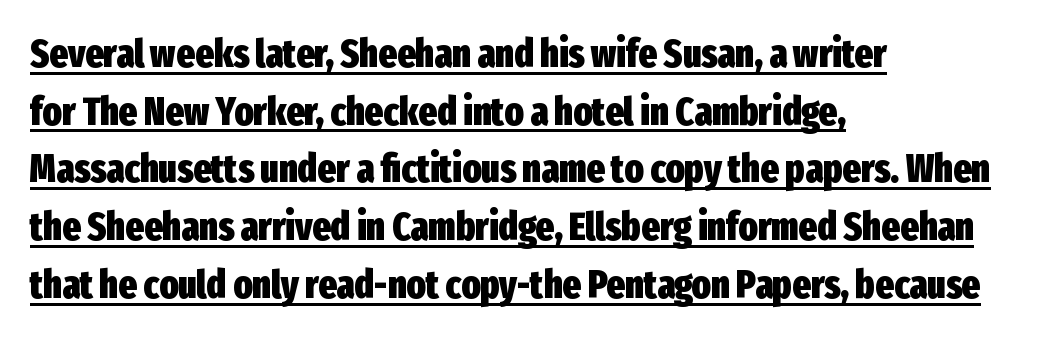
The image shows 39 px heavy, condensed sans-serif type, upright; set left-aligned, normal line spacing (1.48x), normal letter spacing, underlined; low stroke contrast and a medium x-height.
